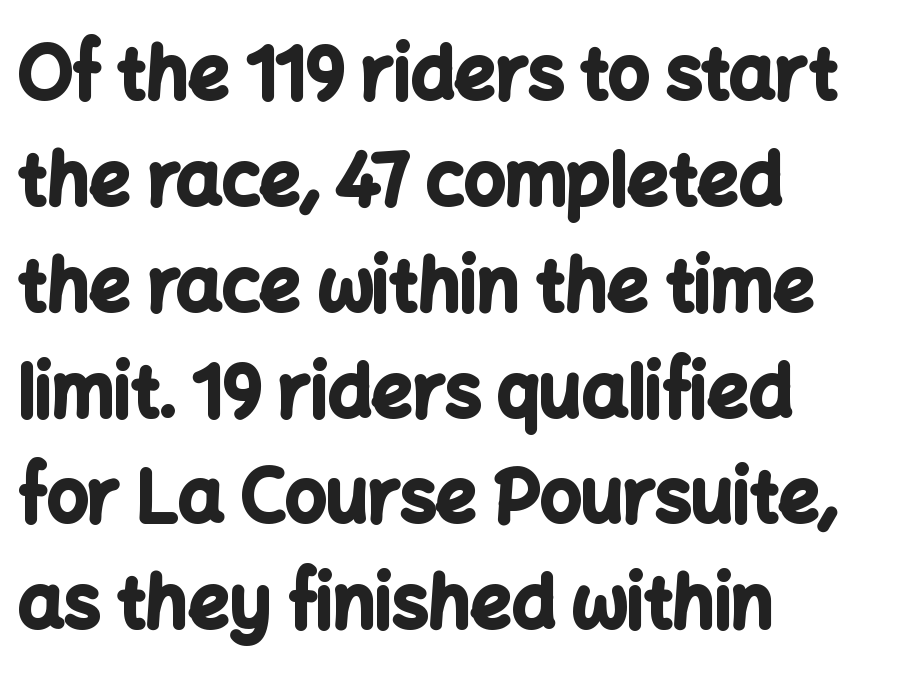
The compositor pushed each line to the left boundary. Each letter keeps its own natural width here, so spacing adapts to shape. In terms of letterform style, serifs are entirely absent. Words appear dense and cohesive because spacing is normal. A dark, heavy texture on the line: the type is bold. Does the lettering tilt? It doesn't — this is upright.
